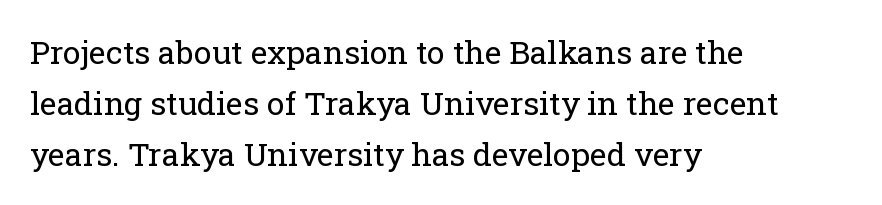
{"serif": "yes", "italic": "no", "bold": "no", "weight": "regular", "width": "normal", "stroke_contrast": "low", "x_height": "medium", "monospaced": "no", "underline": "no", "align": "left", "line_spacing": "normal", "line_spacing_ratio": 1.59, "letter_spacing": "normal", "letter_spacing_em": 0.0, "glyph_px": 32}
